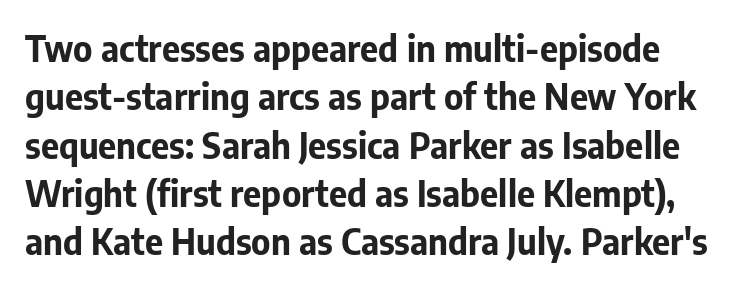
{"serif": "no", "italic": "no", "bold": "yes", "weight": "bold", "width": "normal", "stroke_contrast": "low", "x_height": "medium", "monospaced": "no", "underline": "no", "line_spacing": "normal", "line_spacing_ratio": 1.38, "letter_spacing": "normal", "letter_spacing_em": 0.0, "glyph_px": 35}
